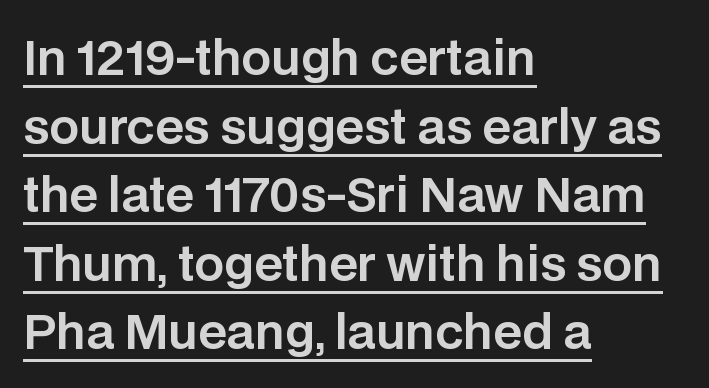
Q: Is the text italic (slanted)? A: No, it is upright.
Q: Is the typeface a serif or a sans-serif typeface? A: Sans-serif.
Q: Is the text underlined? A: Yes.
Q: How is the paragraph aligned? A: Left-aligned.
Q: Is the spacing between letters normal or unusually wide? A: Normal.
Q: Is the spacing between lines tight, normal or loose? A: Normal.
Q: Width (condensed, normal, or wide)? A: Normal.
Q: Stroke contrast? A: Low.
Q: x-height? A: Large.
Q: Monospaced? A: No.
